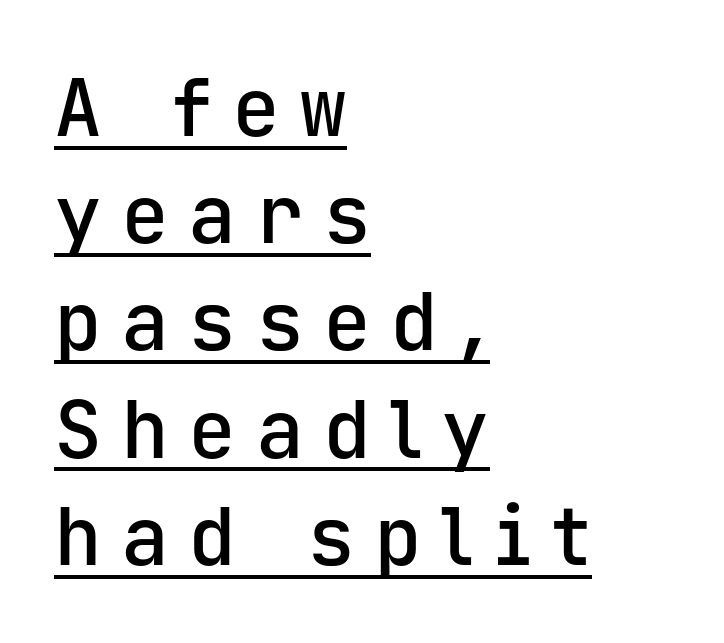
{"serif": "no", "italic": "no", "bold": "semi", "weight": "semibold", "width": "normal", "stroke_contrast": "low", "x_height": "medium", "monospaced": "yes", "underline": "yes", "align": "left", "line_spacing": "normal", "line_spacing_ratio": 1.34, "letter_spacing": "wide", "letter_spacing_em": 0.24, "glyph_px": 80}
